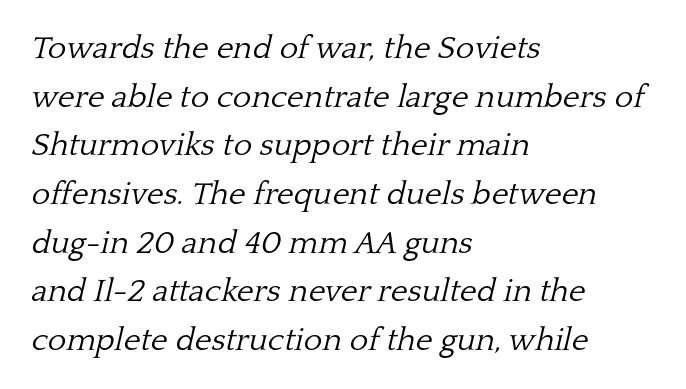
{"serif": "yes", "italic": "yes", "lean": "right", "slant_degrees": 13, "bold": "no", "weight": "light", "width": "normal", "stroke_contrast": "low", "x_height": "medium", "monospaced": "no", "underline": "no", "align": "left", "line_spacing": "normal", "line_spacing_ratio": 1.52, "letter_spacing": "normal", "letter_spacing_em": 0.0, "glyph_px": 32}
